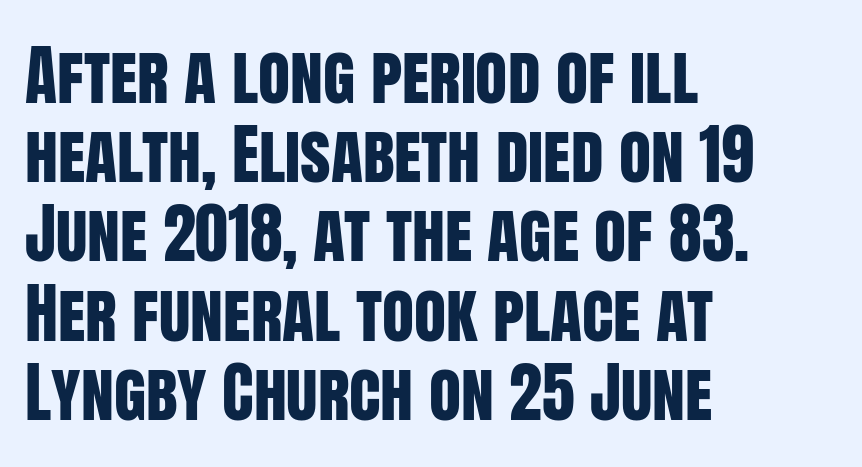
Q: Is the text italic (slanted)? A: No, it is upright.
Q: Is the typeface a serif or a sans-serif typeface? A: Sans-serif.
Q: Is the text underlined? A: No.
Q: How is the paragraph aligned? A: Left-aligned.
Q: Is the spacing between letters normal or unusually wide? A: Normal.
Q: Width (condensed, normal, or wide)? A: Condensed.
Q: Stroke contrast? A: Low.
Q: x-height? A: Large.
Q: Monospaced? A: No.
